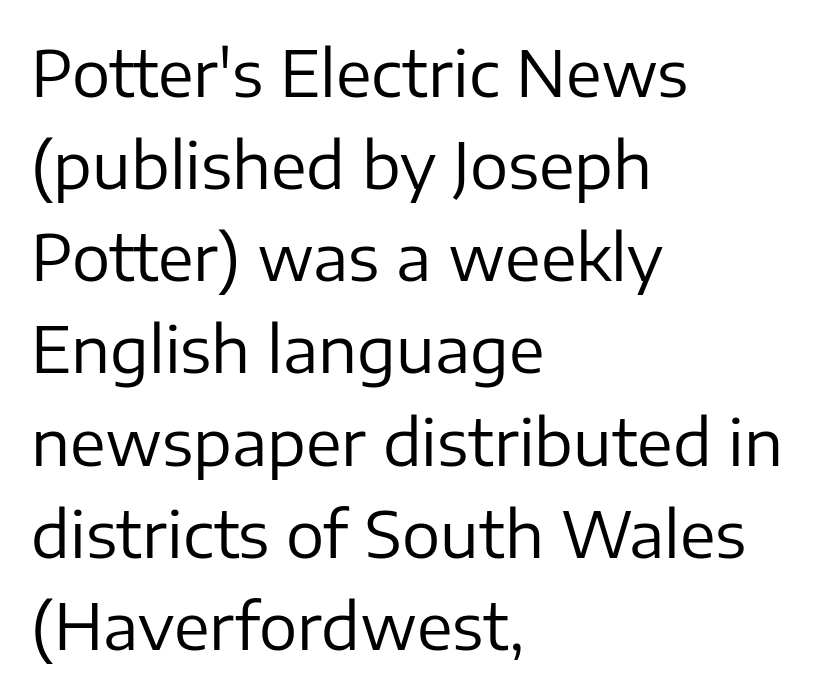
{"serif": "no", "italic": "no", "bold": "no", "weight": "regular", "width": "normal", "stroke_contrast": "low", "x_height": "medium", "monospaced": "no", "underline": "no", "align": "left", "line_spacing": "normal", "line_spacing_ratio": 1.44, "letter_spacing": "normal", "letter_spacing_em": 0.0, "glyph_px": 64}
